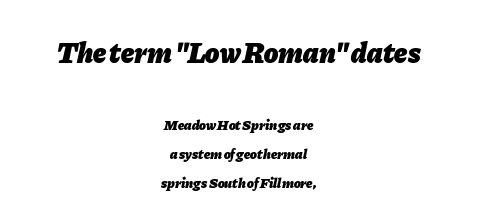
{"italic": "yes", "lean": "right", "slant_degrees": 11, "bold": "yes", "weight": "heavy", "width": "normal", "stroke_contrast": "low", "x_height": "medium", "monospaced": "no", "underline": "no", "align": "center", "line_spacing": "loose", "line_spacing_ratio": 2.08, "letter_spacing": "normal", "letter_spacing_em": 0.0, "larger_block": "first", "size_ratio": 2.07, "glyph_px": 29}
